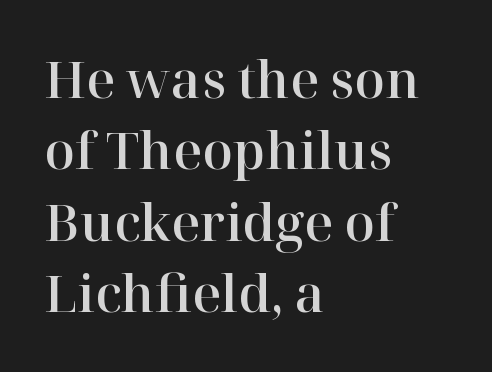
The letters sit at their default tracking, neither squeezed nor spread. Plain, unruled lines of type. Small tapered or slab feet sit at the stroke ends, so this counts as serif. Compared with typical paragraphs, the rows here are spaced about the same. All the whitespace from short lines collects on the right.
